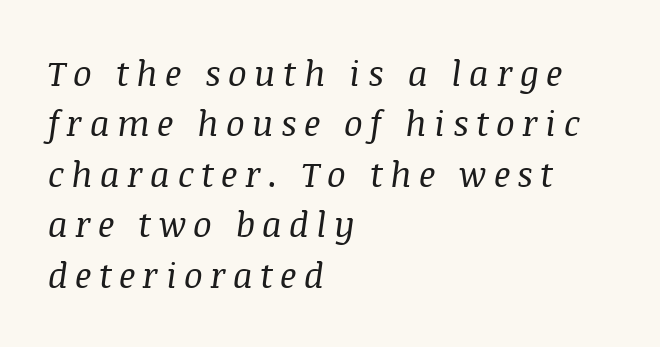
The image shows 35 px regular-weight serif type, italic (leaning right); set left-aligned, normal line spacing (1.44x), unusually wide letter spacing (+0.21 em), not underlined; medium stroke contrast and a large x-height.
